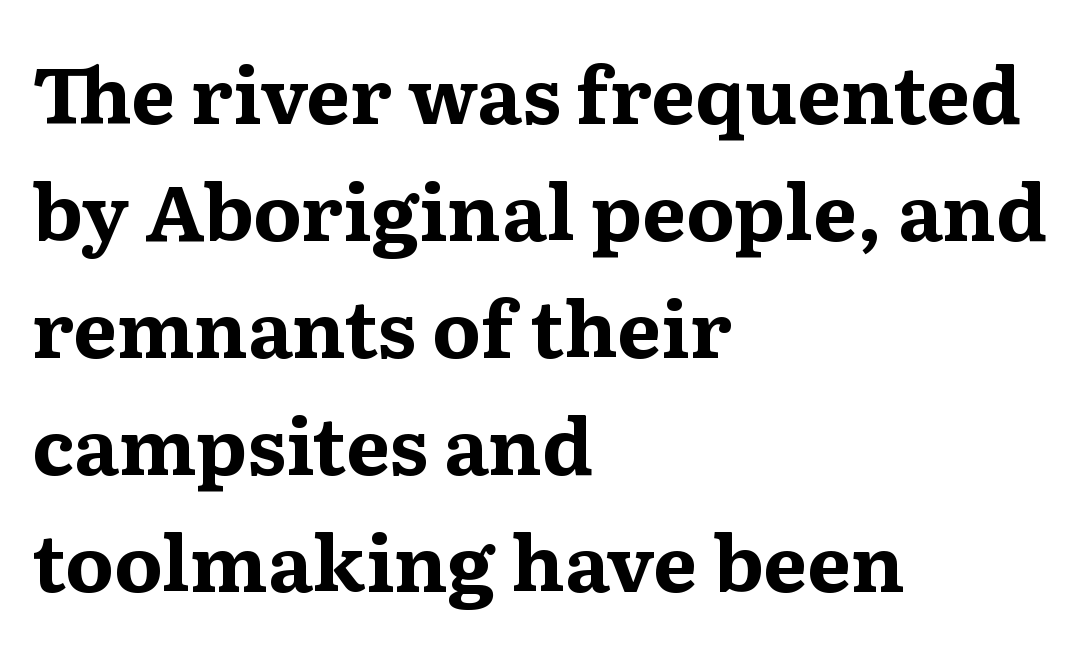
The letters advance in unequal steps, a hallmark of proportional type. Layout note: lines flush left. Students, note that the glyphs here touch the page at normal intervals. Typesetter's note: full bold, strokes at maximum text heaviness. This is the regular roman posture of the typeface. A bare baseline throughout the passage.
